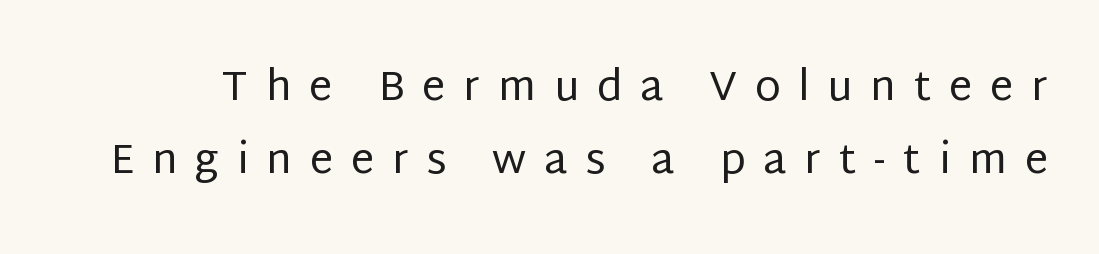
The image shows 42 px regular-weight sans-serif type, upright; set line spacing 1.74x, unusually wide letter spacing (+0.42 em), not underlined; low stroke contrast and a large x-height.
